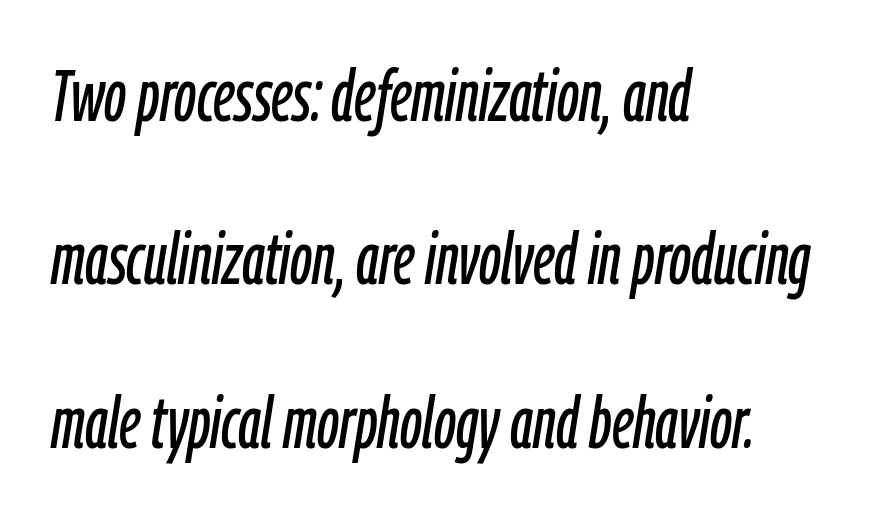
Slant detected: the letters are inclined. Letters rest on an invisible, unmarked baseline. Spacing verdict: proportional, widths tailored to each character. Students, observe: this is what heavily led, spacious text looks like.
